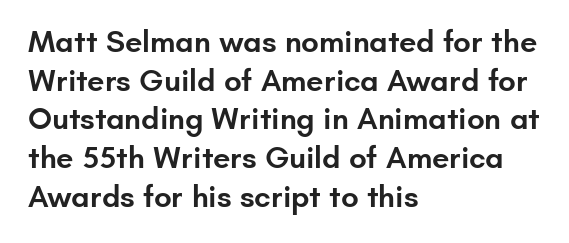
{"serif": "no", "italic": "no", "bold": "semi", "weight": "semibold", "width": "normal", "stroke_contrast": "low", "x_height": "small", "monospaced": "no", "underline": "no", "align": "left", "line_spacing": "normal", "line_spacing_ratio": 1.25, "letter_spacing": "normal", "letter_spacing_em": 0.0, "glyph_px": 31}
